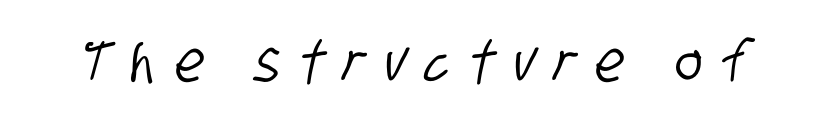
Each letter keeps its own natural width here, so spacing adapts to shape. Regarding serifs, this sample does without them. This rendering widens character spacing well past its baseline value. Underlining? Definitely not there.
